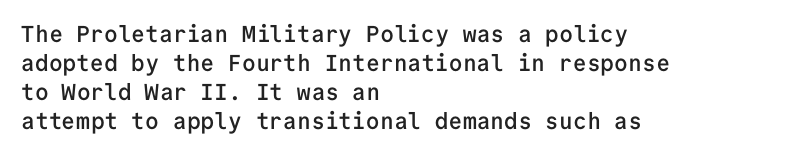
{"italic": "no", "bold": "semi", "underline": "no", "align": "left", "line_spacing": "normal", "line_spacing_ratio": 1.26, "letter_spacing": "normal", "letter_spacing_em": 0.0, "glyph_px": 23}
